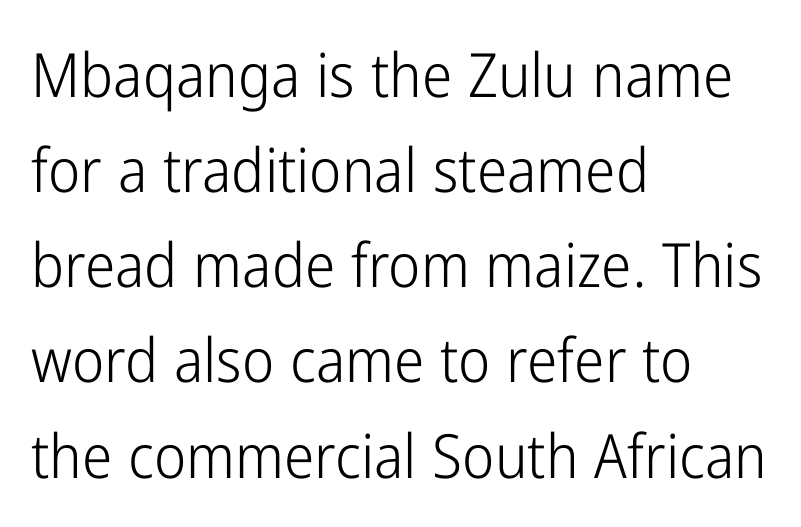
The image shows 61 px light, condensed sans-serif type, upright; set left-aligned, normal line spacing (1.56x), normal letter spacing, not underlined; low stroke contrast and a medium x-height.
